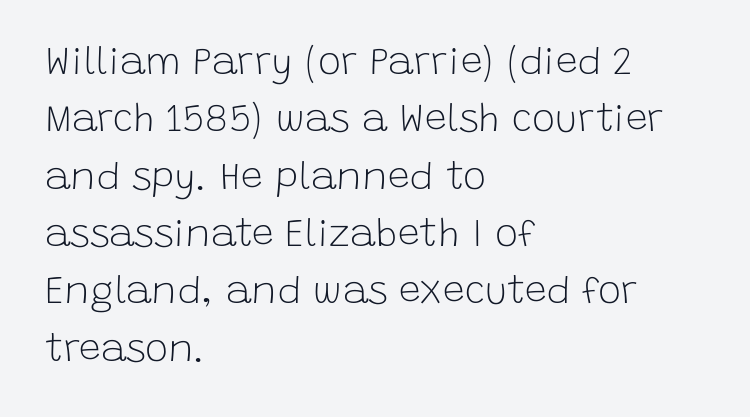
{"serif": "no", "italic": "no", "bold": "no", "weight": "light", "width": "normal", "stroke_contrast": "low", "x_height": "large", "monospaced": "no", "underline": "no", "align": "left", "line_spacing": "normal", "line_spacing_ratio": 1.47, "letter_spacing": "normal", "letter_spacing_em": 0.0, "glyph_px": 39}
